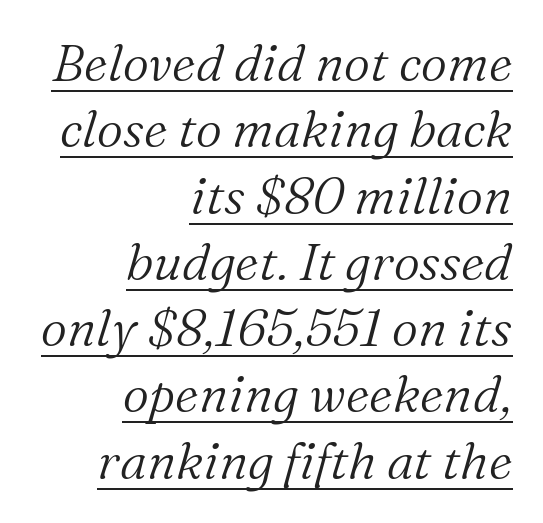
Beneath each row of characters lies a ruled line. Here the designer chose a conventional face with non-uniform glyph widths. When letters slant like this, we call the style italic. The rendering uses a moderate line-height, typical for paragraphs. On a weight scale, this lands at 450 or below.
